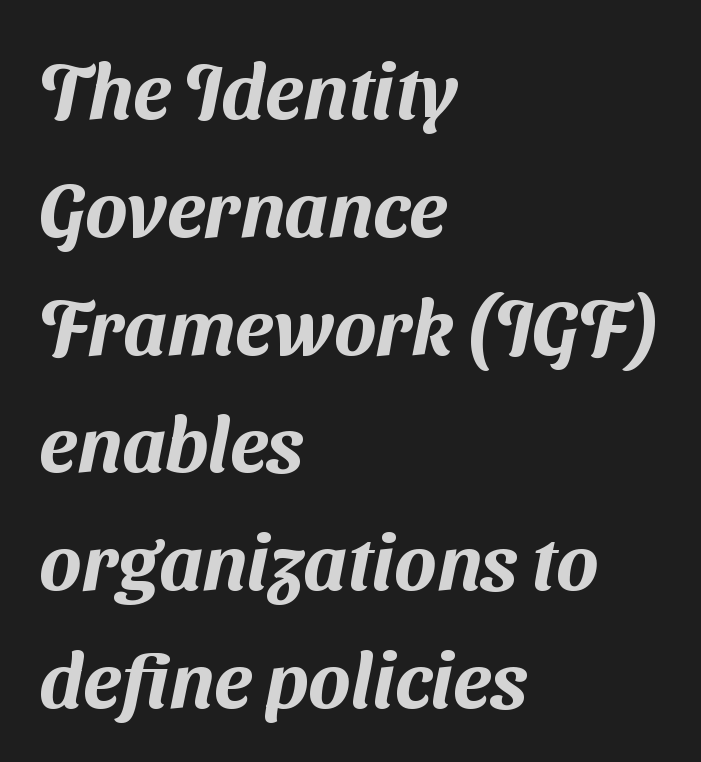
The type is set solid horizontally, with unmodified tracking. Interline gaps are of average width in this sample. A typesetter would call this proportional, since set widths differ per character. The paragraph shown leans on its left margin. Serifs: no, the terminals of the letterforms are clean.
